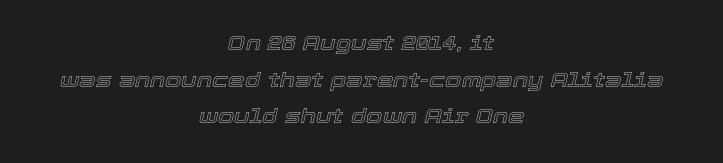
{"italic": "yes", "lean": "right", "slant_degrees": 12, "underline": "no", "align": "center", "line_spacing_ratio": 1.74, "letter_spacing": "normal", "letter_spacing_em": 0.0, "glyph_px": 21}
